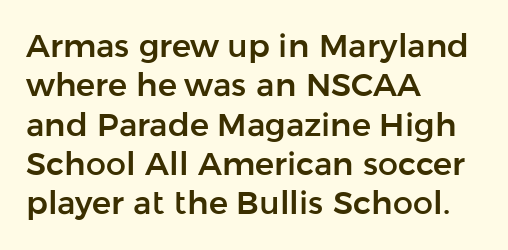
{"serif": "no", "italic": "no", "width": "normal", "stroke_contrast": "low", "x_height": "medium", "monospaced": "no", "underline": "no", "align": "left", "line_spacing_ratio": 1.23, "letter_spacing": "normal", "letter_spacing_em": 0.0, "glyph_px": 32}
